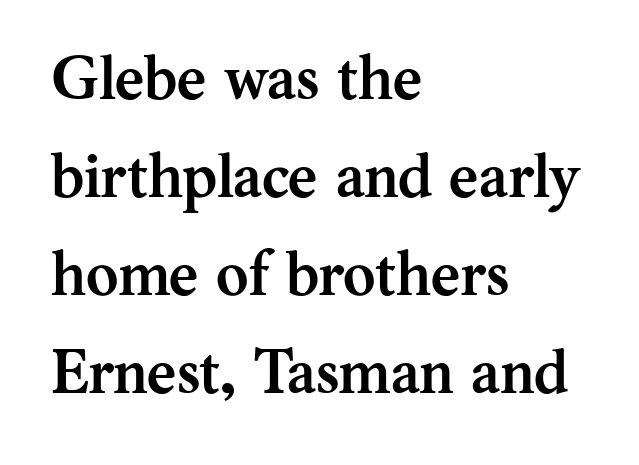
{"serif": "yes", "italic": "no", "bold": "yes", "weight": "semibold", "width": "normal", "stroke_contrast": "medium", "x_height": "medium", "monospaced": "no", "underline": "no", "align": "left", "line_spacing": "normal", "line_spacing_ratio": 1.58, "letter_spacing": "normal", "letter_spacing_em": 0.0, "glyph_px": 62}
